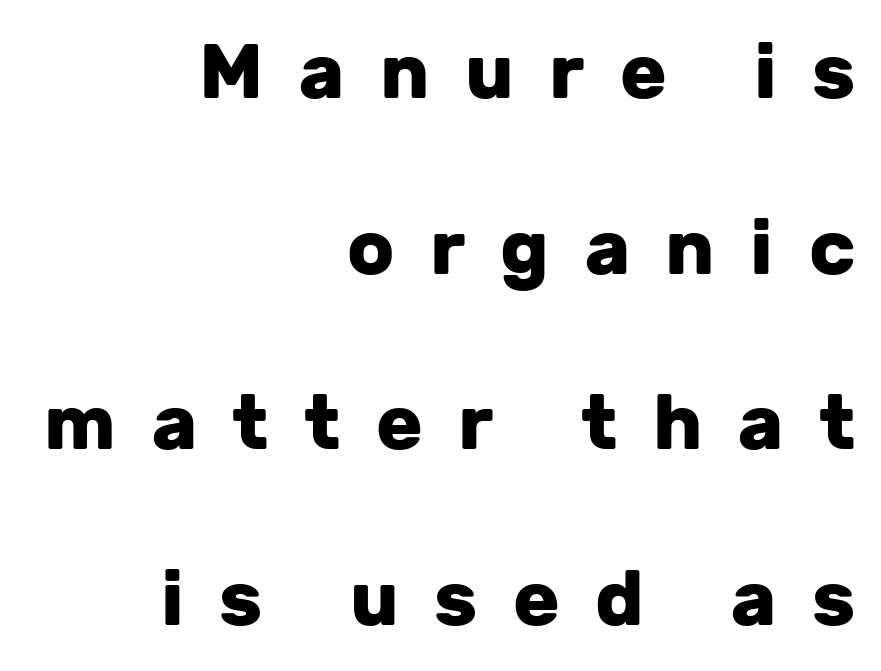
Q: Is the text bold? A: Yes.
Q: Is the text italic (slanted)? A: No, it is upright.
Q: Is the typeface a serif or a sans-serif typeface? A: Sans-serif.
Q: Is the text underlined? A: No.
Q: How is the paragraph aligned? A: Right-aligned.
Q: Is the spacing between letters normal or unusually wide? A: Unusually wide.
Q: Is the spacing between lines tight, normal or loose? A: Loose.
Q: Width (condensed, normal, or wide)? A: Normal.
Q: Stroke contrast? A: Low.
Q: x-height? A: Medium.
Q: Monospaced? A: No.
